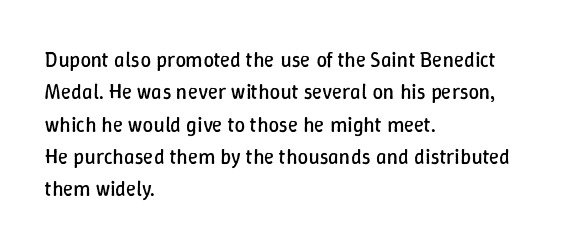
{"italic": "no", "bold": "no", "underline": "no", "align": "left", "line_spacing": "normal", "line_spacing_ratio": 1.54, "letter_spacing": "normal", "letter_spacing_em": 0.0, "glyph_px": 21}
